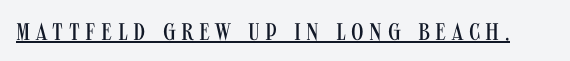
Q: Is the text bold? A: No.
Q: Is the text italic (slanted)? A: No, it is upright.
Q: Is the text underlined? A: Yes.
Q: Is the spacing between letters normal or unusually wide? A: Unusually wide.
